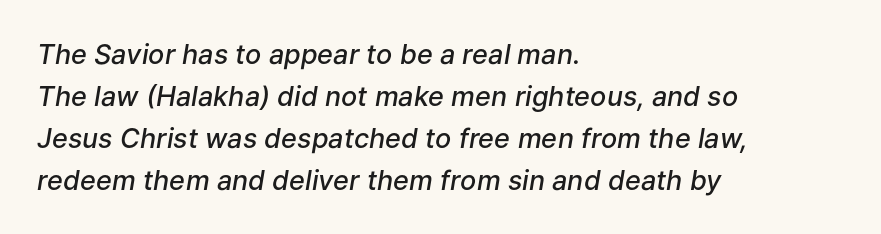
Q: Is the text bold? A: Semi-bold.
Q: Is the text italic (slanted)? A: Yes, it leans right by about 9 degrees.
Q: Is the text underlined? A: No.
Q: How is the paragraph aligned? A: Left-aligned.
Q: Is the spacing between letters normal or unusually wide? A: Normal.
Q: Is the spacing between lines tight, normal or loose? A: Normal.
